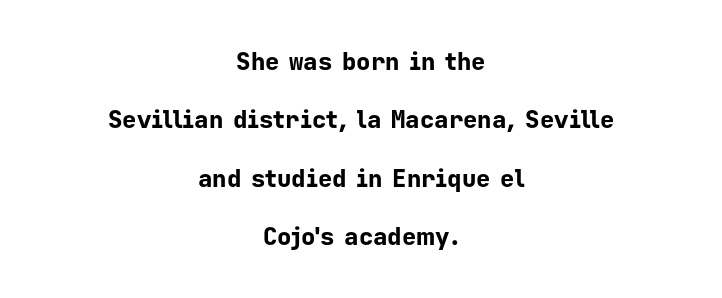
{"italic": "no", "bold": "yes", "underline": "no", "align": "center", "line_spacing": "loose", "line_spacing_ratio": 2.43, "letter_spacing": "normal", "letter_spacing_em": 0.0, "glyph_px": 24}
